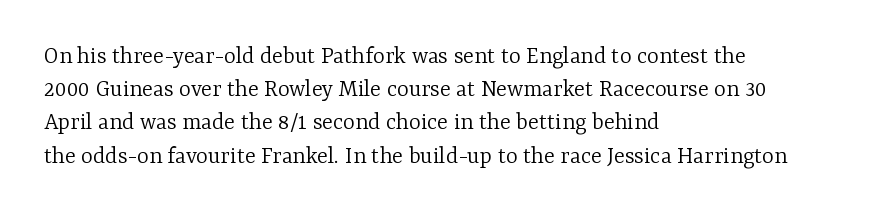
The image shows 25 px text type, upright; set left-aligned, normal line spacing (1.33x), normal letter spacing, not underlined.
